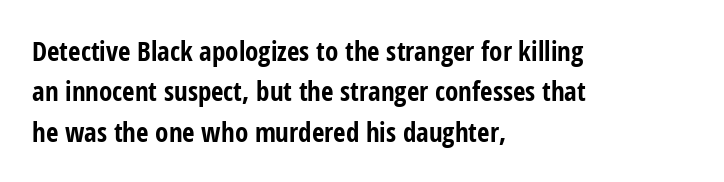
{"italic": "no", "bold": "yes", "underline": "no", "align": "left", "line_spacing": "normal", "line_spacing_ratio": 1.5, "letter_spacing": "normal", "letter_spacing_em": 0.0, "glyph_px": 27}
